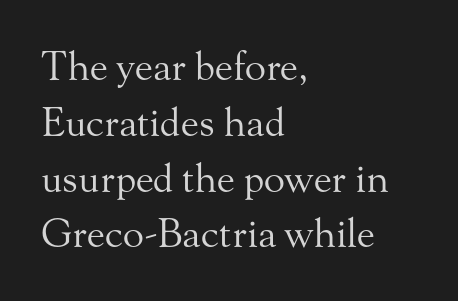
{"serif": "yes", "italic": "no", "bold": "no", "weight": "regular", "width": "normal", "stroke_contrast": "medium", "x_height": "small", "monospaced": "no", "underline": "no", "align": "left", "line_spacing": "normal", "line_spacing_ratio": 1.43, "letter_spacing": "normal", "letter_spacing_em": 0.0, "glyph_px": 39}
